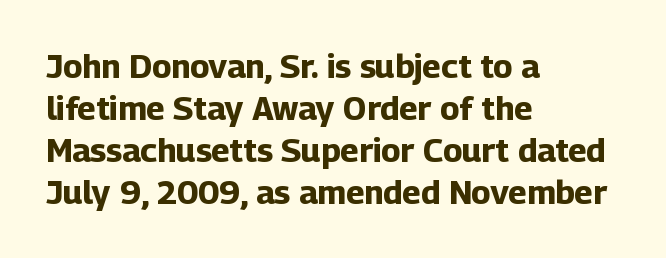
The glyphs have the mass of a bold cut. The font family rendered here belongs to the sans-serif group. Characters follow at the spacing the type designer built in. The lines are quadded left. The passage shown is not underscored anywhere.
